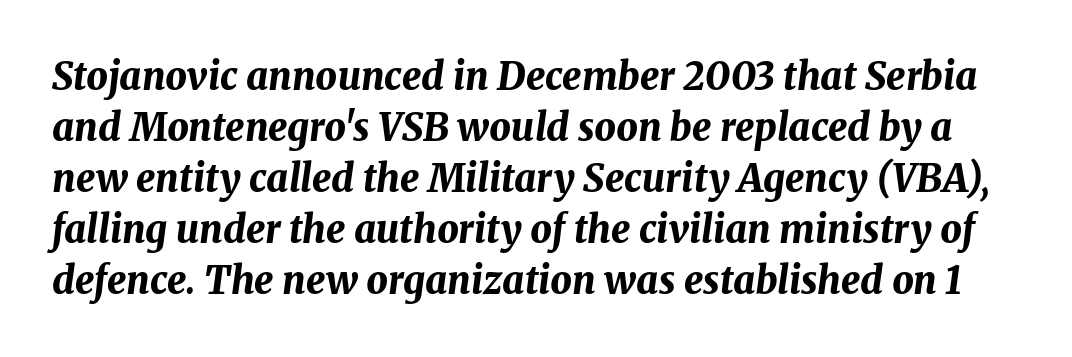
Yep, that's italic — everything's leaning. The baseline area is clear. Short note: letters normally spaced. The letters advance in unequal steps, a hallmark of proportional type. The sample has been set heavy, in full bold.
